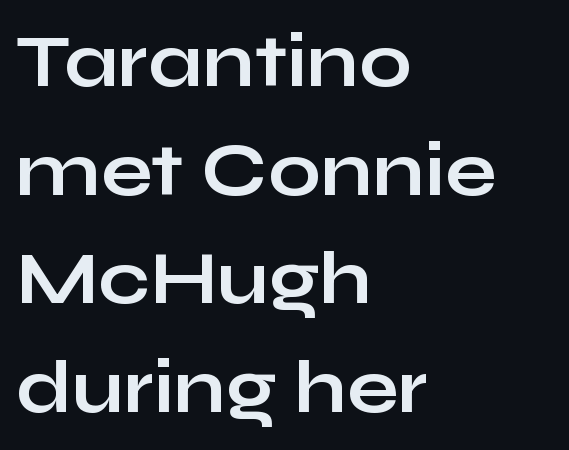
The vertical gap from one line to the next is medium. Type without underlining. Designer's note — italics off, roman on. How heavy is the stroke? Heavy — this is a bold.
